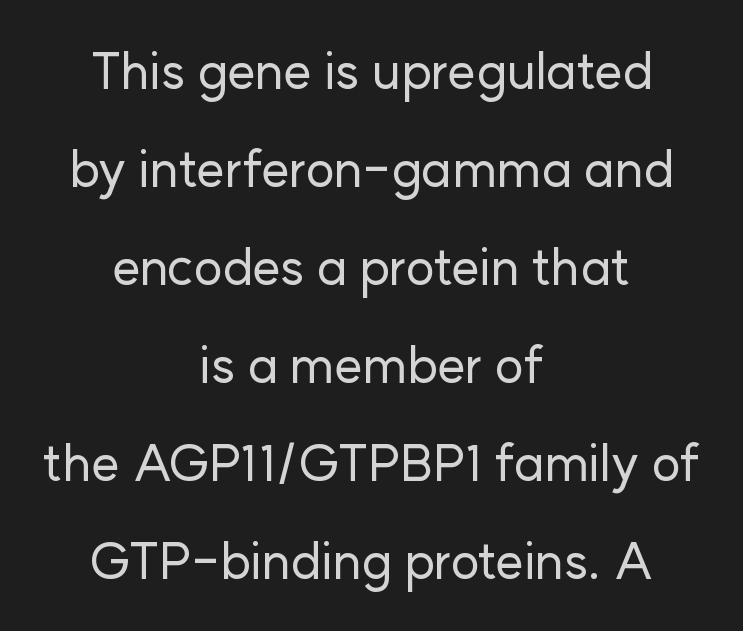
The image shows 50 px sans-serif type, upright; set centered, loose line spacing (1.96x), normal letter spacing, not underlined; low stroke contrast and a medium x-height.
